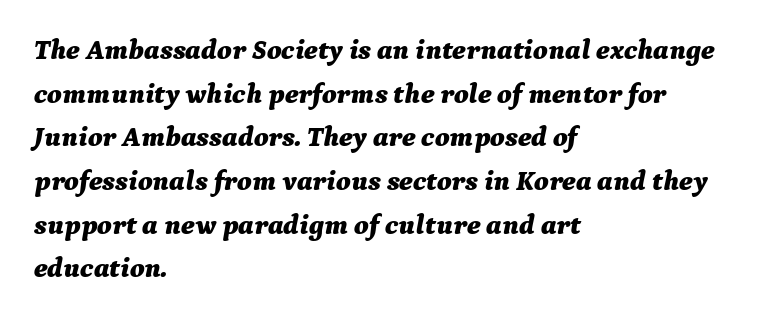
Q: Is the text bold? A: Yes.
Q: Is the text italic (slanted)? A: Yes, it leans right by about 9 degrees.
Q: Is the text underlined? A: No.
Q: How is the paragraph aligned? A: Left-aligned.
Q: Is the spacing between letters normal or unusually wide? A: Normal.
Q: Is the spacing between lines tight, normal or loose? A: Normal.
Q: Width (condensed, normal, or wide)? A: Normal.
Q: Stroke contrast? A: Medium.
Q: x-height? A: Medium.
Q: Monospaced? A: No.
